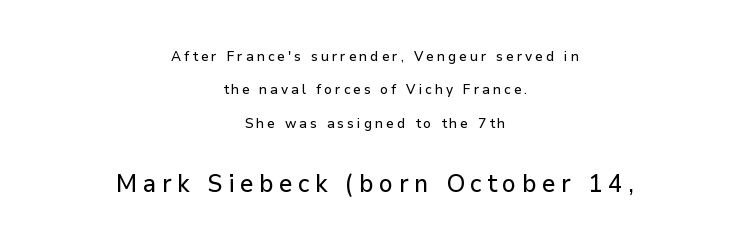
The zone under the glyphs is completely vacant. What stands out about the letter spacing? Its width — letters are far apart. This layout puts the modest block above and the oversized block below. Honestly, the rows look like they've been pulled way apart. The font's upright variant was chosen for this text. The rag falls on both sides of this text block equally.
